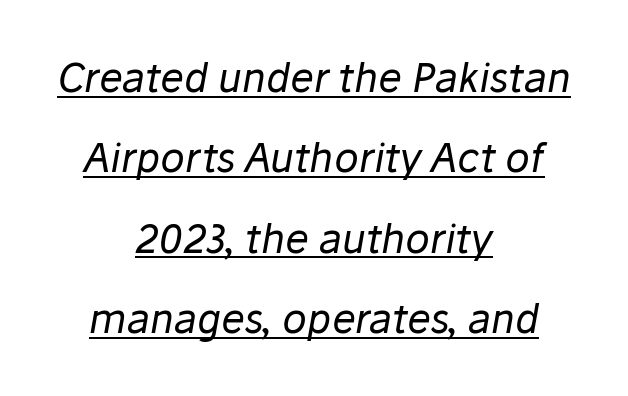
{"italic": "yes", "lean": "right", "slant_degrees": 10, "bold": "no", "weight": "regular", "width": "normal", "stroke_contrast": "low", "x_height": "medium", "monospaced": "no", "underline": "yes", "align": "center", "line_spacing": "loose", "line_spacing_ratio": 2.01, "letter_spacing": "normal", "letter_spacing_em": 0.0, "glyph_px": 40}
